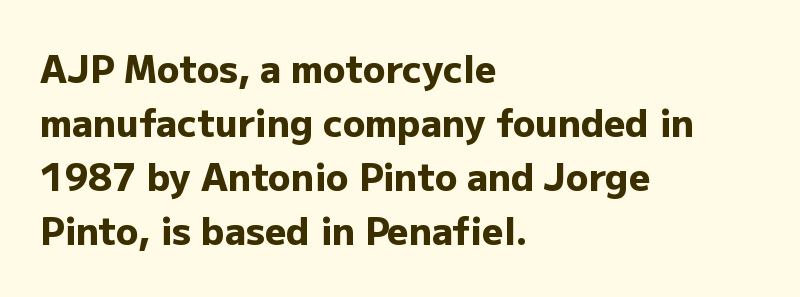
{"serif": "no", "italic": "no", "bold": "yes", "weight": "heavy", "width": "normal", "stroke_contrast": "low", "x_height": "medium", "monospaced": "no", "underline": "no", "align": "left", "line_spacing": "normal", "line_spacing_ratio": 1.46, "letter_spacing": "normal", "letter_spacing_em": 0.0, "glyph_px": 37}
